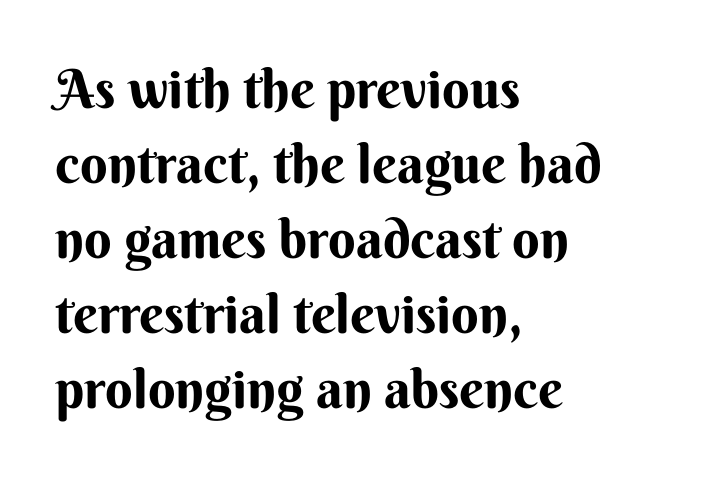
The words here are not underlined. Heavy, bold letterforms. Each letter keeps its own natural width here, so spacing adapts to shape. Teacher's note: observe the even left margin — that is flush-left alignment. Letterform terminals end flat and unadorned throughout the passage. These lines were composed using upright roman letters.
